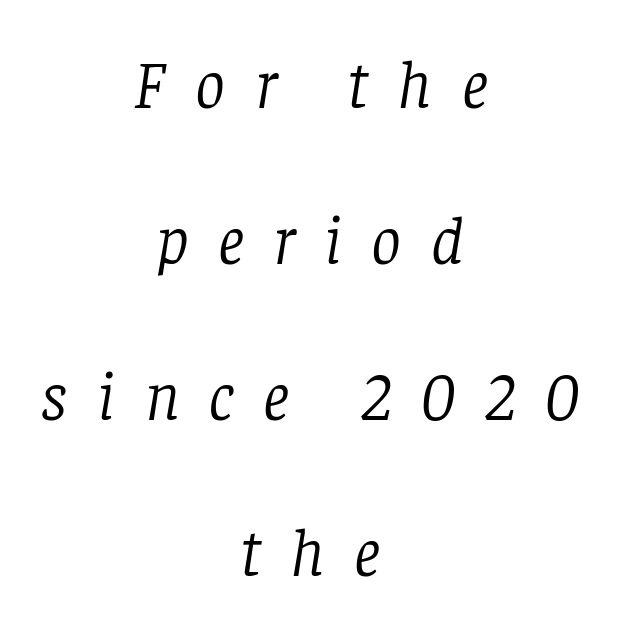
Compared with typical body copy, the letter spacing here is much looser. Notice how the stems are inclined rather than vertical — that's the hallmark of italics. The zone under the glyphs is completely vacant. Small tapered or slab feet sit at the stroke ends, so this counts as serif. Think of a printed novel: that variable character pitch is what you see here. Visually the block forms a symmetrical silhouette, jagged on both flanks.
